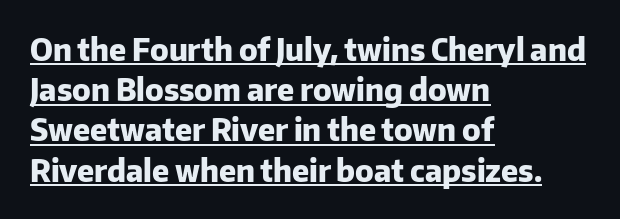
{"serif": "no", "italic": "no", "bold": "yes", "weight": "heavy", "width": "normal", "stroke_contrast": "low", "x_height": "medium", "monospaced": "no", "underline": "yes", "align": "left", "line_spacing": "normal", "line_spacing_ratio": 1.34, "letter_spacing": "normal", "letter_spacing_em": 0.0, "glyph_px": 30}
